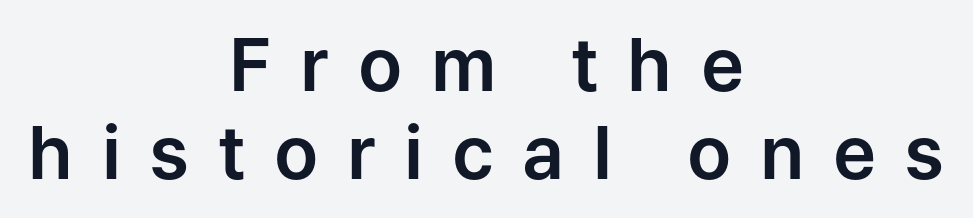
The image shows 73 px sans-serif type, upright; set centered, line spacing 1.21x, unusually wide letter spacing (+0.39 em), not underlined; low stroke contrast and a medium x-height.
